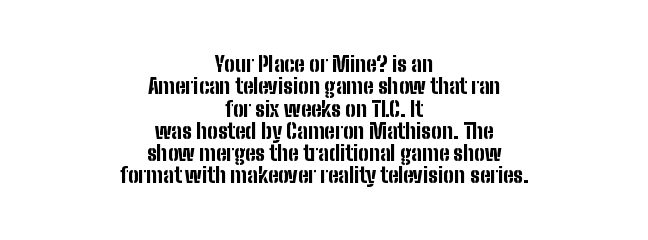
The image shows 21 px bold type, upright; set centered, tight line spacing (1.06x), normal letter spacing, not underlined.
